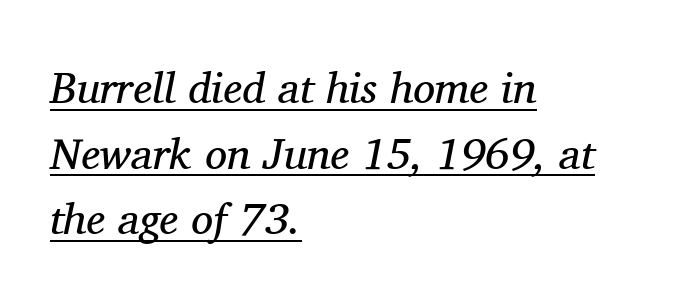
The image shows 44 px regular-weight serif type, italic (leaning right); set left-aligned, normal line spacing (1.49x), normal letter spacing, underlined; medium stroke contrast and a medium x-height.
